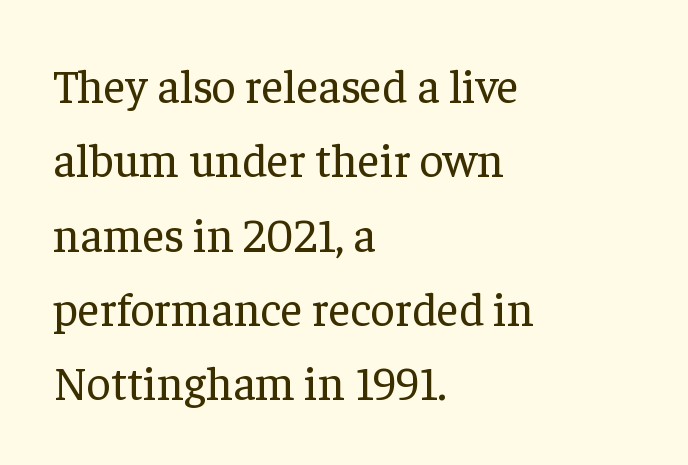
{"serif": "yes", "italic": "no", "bold": "no", "weight": "regular", "width": "normal", "stroke_contrast": "low", "x_height": "medium", "monospaced": "no", "underline": "no", "align": "left", "line_spacing": "normal", "line_spacing_ratio": 1.58, "letter_spacing": "normal", "letter_spacing_em": 0.0, "glyph_px": 47}
